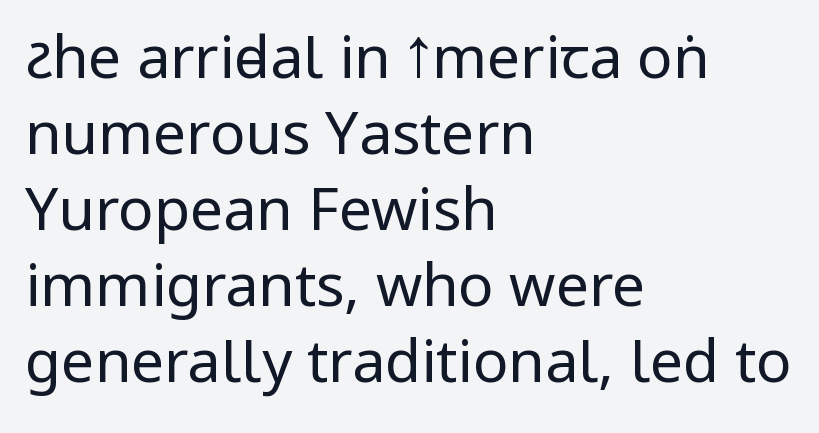
The image shows 59 px regular-weight, condensed sans-serif type, upright; set left-aligned, normal line spacing (1.29x), normal letter spacing, not underlined; low stroke contrast and a large x-height.
